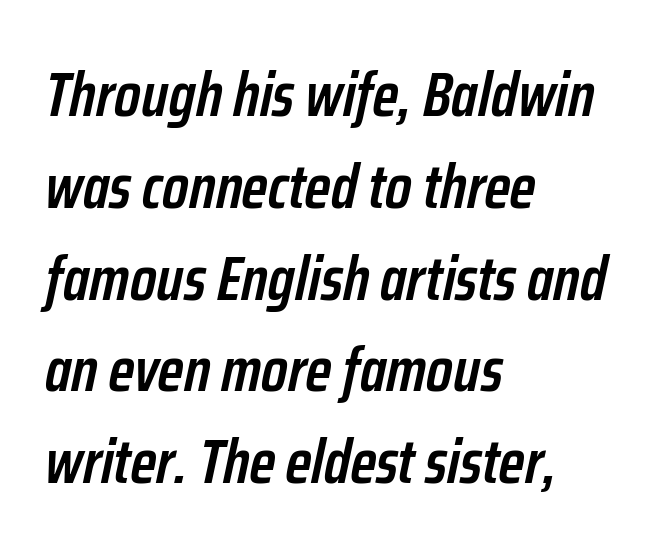
Q: Is the text bold? A: Semi-bold.
Q: Is the text italic (slanted)? A: Yes, it leans right by about 12 degrees.
Q: Is the text underlined? A: No.
Q: How is the paragraph aligned? A: Left-aligned.
Q: Is the spacing between letters normal or unusually wide? A: Normal.
Q: Is the spacing between lines tight, normal or loose? A: Normal.
Q: Width (condensed, normal, or wide)? A: Condensed.
Q: Stroke contrast? A: Low.
Q: x-height? A: Medium.
Q: Monospaced? A: No.
